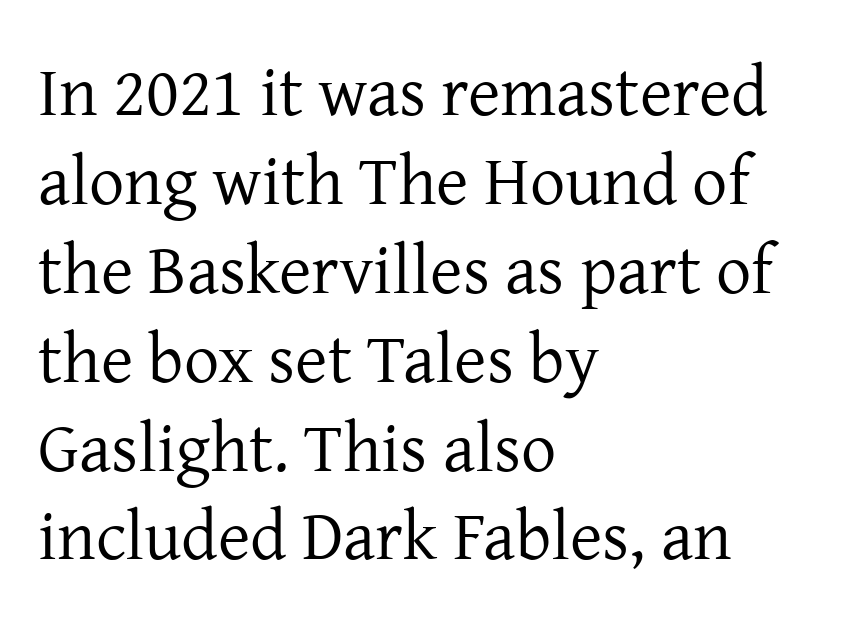
{"serif": "yes", "italic": "no", "bold": "no", "weight": "regular", "width": "normal", "stroke_contrast": "low", "x_height": "medium", "monospaced": "no", "underline": "no", "align": "left", "line_spacing": "normal", "line_spacing_ratio": 1.27, "letter_spacing": "normal", "letter_spacing_em": 0.0, "glyph_px": 70}
